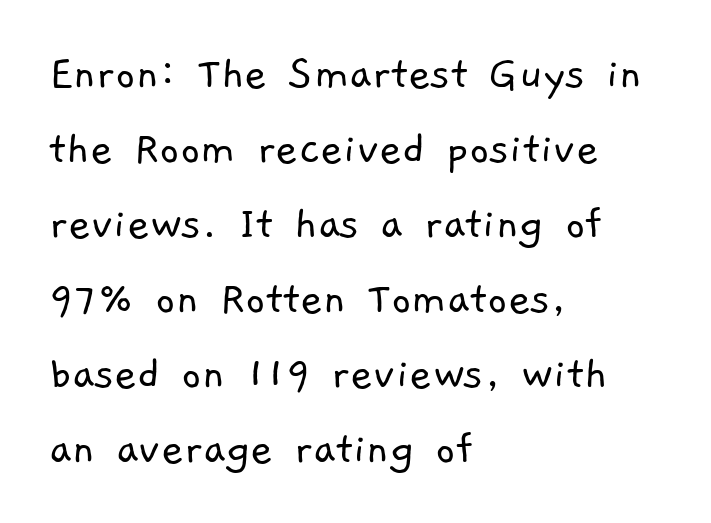
Q: Is the text bold? A: No.
Q: Is the typeface a serif or a sans-serif typeface? A: Sans-serif.
Q: Is the text underlined? A: No.
Q: How is the paragraph aligned? A: Left-aligned.
Q: Is the spacing between letters normal or unusually wide? A: Normal.
Q: Is the spacing between lines tight, normal or loose? A: Normal.
Q: Width (condensed, normal, or wide)? A: Normal.
Q: Stroke contrast? A: Low.
Q: x-height? A: Medium.
Q: Monospaced? A: No.
